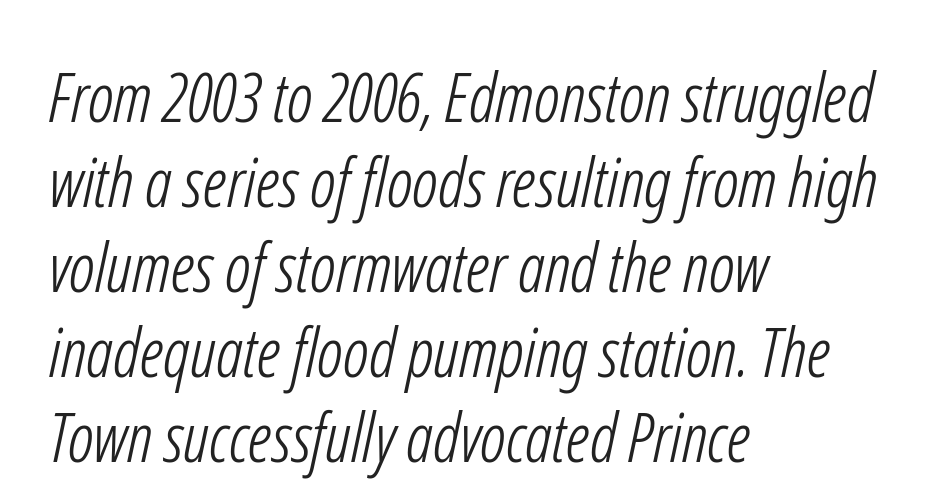
The image shows 68 px light, condensed sans-serif type; set left-aligned, normal line spacing (1.25x), normal letter spacing, not underlined; low stroke contrast and a medium x-height.
